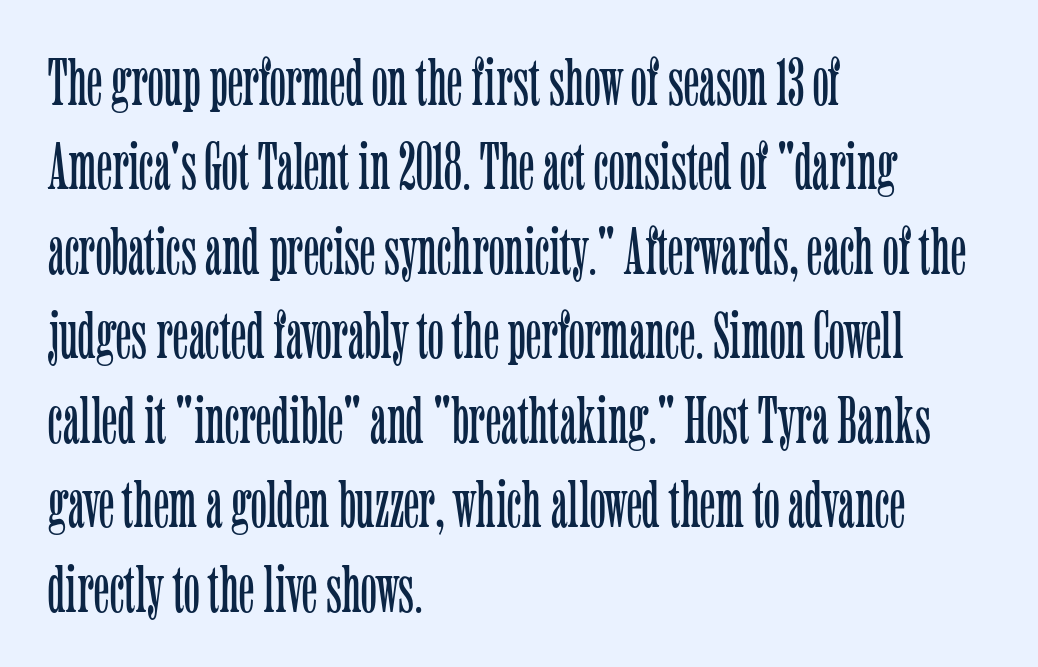
Upright lettering throughout. Successive baselines arrive at the customary interval. This rendering uses left alignment, leaving the right contour irregular. Quick note: underline off.
